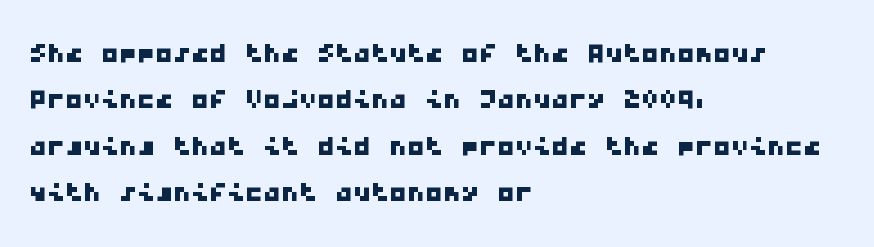
The image shows 36 px wide sans-serif type, monospaced; set left-aligned, normal line spacing (1.29x), normal letter spacing, not underlined; low stroke contrast and a medium x-height.
